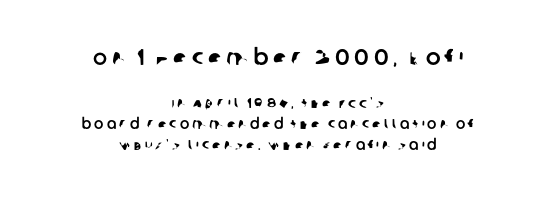
Q: Is the text underlined? A: No.
Q: How is the paragraph aligned? A: Centered.
Q: Is the spacing between letters normal or unusually wide? A: Unusually wide.
Q: Is the spacing between lines tight, normal or loose? A: Normal.
Q: Which block of text is set in a larger size, the first (top) or the second (bottom)? A: The first (top) one.
